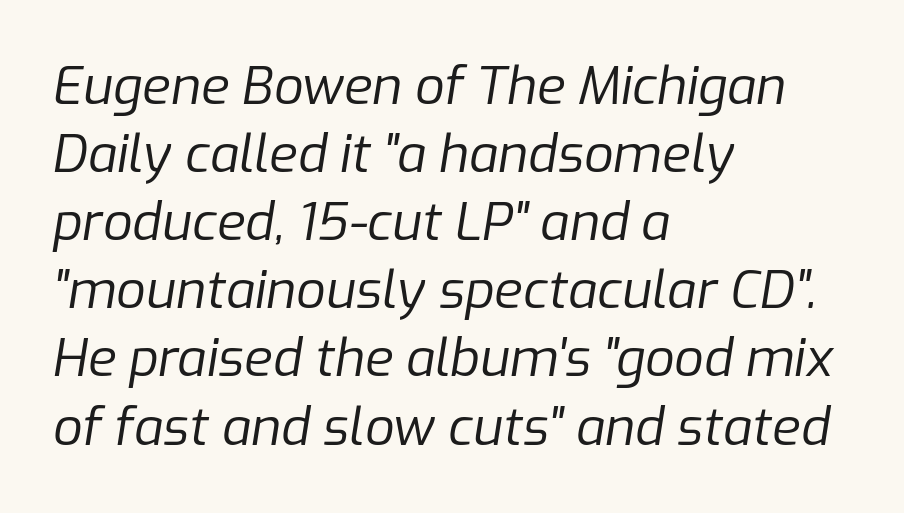
Q: Is the text bold? A: No.
Q: Is the text italic (slanted)? A: Yes, it leans right by about 9 degrees.
Q: Is the text underlined? A: No.
Q: How is the paragraph aligned? A: Left-aligned.
Q: Is the spacing between letters normal or unusually wide? A: Normal.
Q: Is the spacing between lines tight, normal or loose? A: Normal.
Q: Width (condensed, normal, or wide)? A: Normal.
Q: Stroke contrast? A: Low.
Q: x-height? A: Medium.
Q: Monospaced? A: No.
